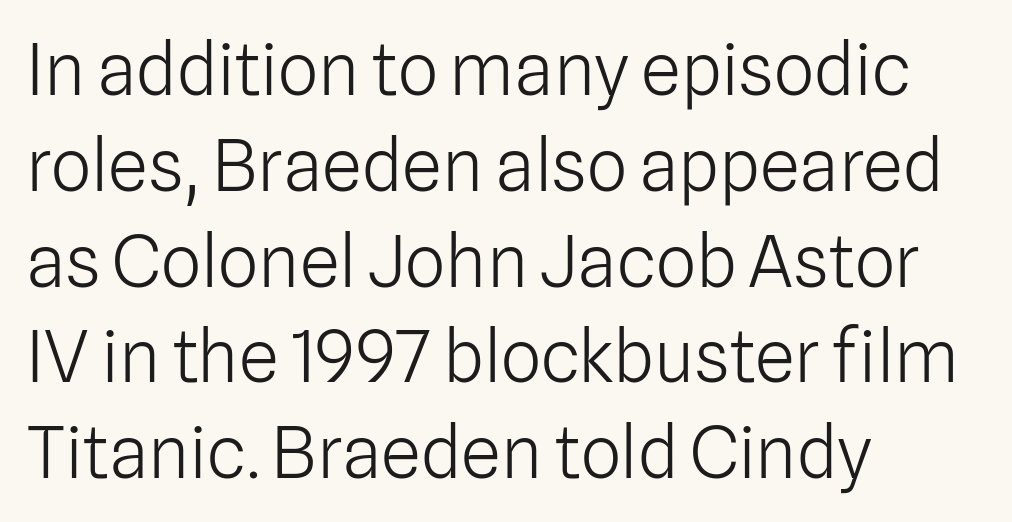
Q: Is the text bold? A: No.
Q: Is the text italic (slanted)? A: No, it is upright.
Q: Is the typeface a serif or a sans-serif typeface? A: Sans-serif.
Q: Is the text underlined? A: No.
Q: How is the paragraph aligned? A: Left-aligned.
Q: Is the spacing between letters normal or unusually wide? A: Normal.
Q: Is the spacing between lines tight, normal or loose? A: Normal.
Q: Width (condensed, normal, or wide)? A: Normal.
Q: Stroke contrast? A: Low.
Q: x-height? A: Medium.
Q: Monospaced? A: No.
